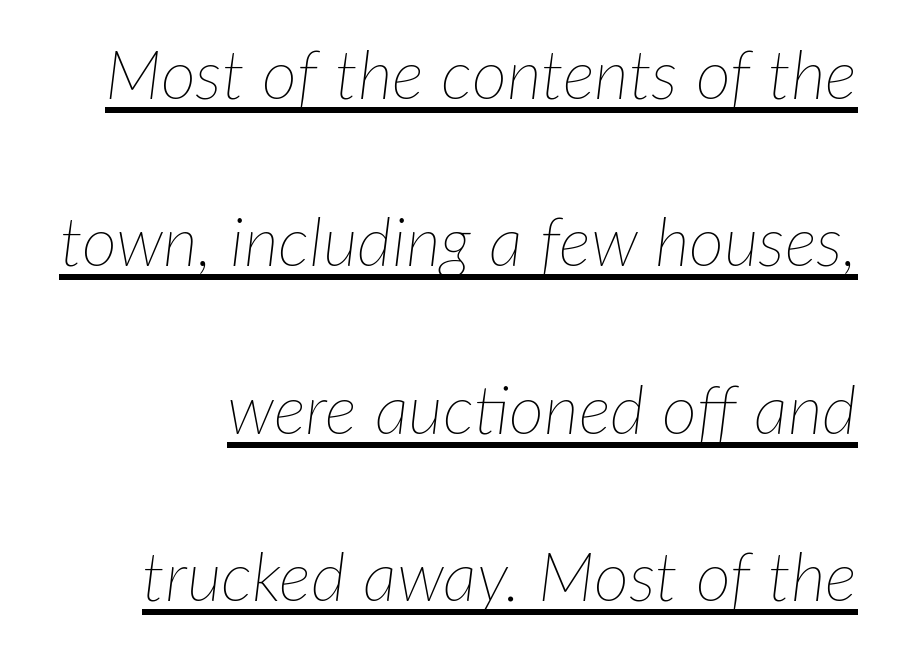
Each letter keeps its own natural width here, so spacing adapts to shape. Horizontal bands of white between lines are thick stripes. The text carries the slant typical of an italic or oblique font. Tracking here is standard; glyphs follow each other at the usual distance. This rendering features underlined lettering.
